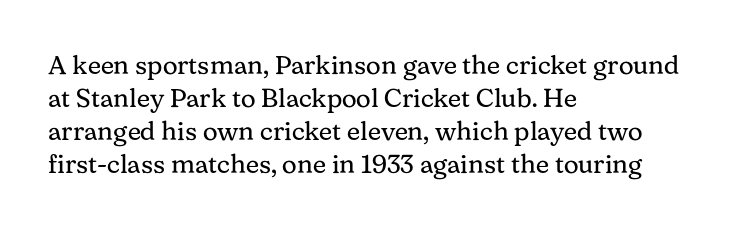
{"italic": "no", "bold": "no", "underline": "no", "align": "left", "line_spacing": "normal", "line_spacing_ratio": 1.27, "letter_spacing": "normal", "letter_spacing_em": 0.0, "glyph_px": 26}
